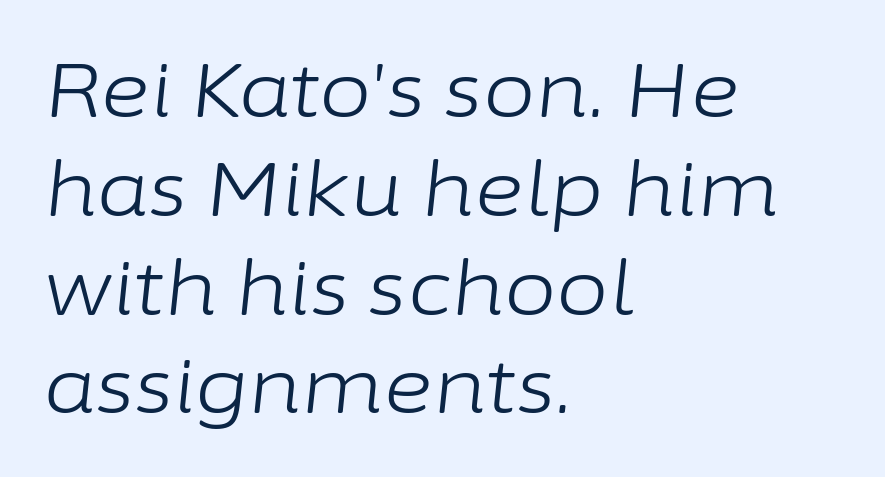
Q: Is the text bold? A: No.
Q: Is the text italic (slanted)? A: Yes, it leans right by about 6 degrees.
Q: Is the text underlined? A: No.
Q: How is the paragraph aligned? A: Left-aligned.
Q: Is the spacing between letters normal or unusually wide? A: Normal.
Q: Is the spacing between lines tight, normal or loose? A: Normal.
Q: Width (condensed, normal, or wide)? A: Normal.
Q: Stroke contrast? A: Low.
Q: x-height? A: Medium.
Q: Monospaced? A: No.
